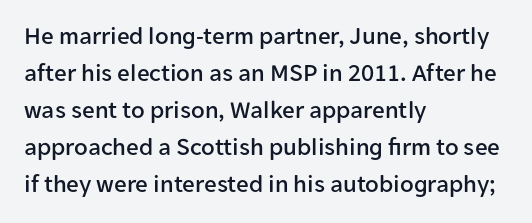
The space beneath each line is pristine and unruled. Compared with typical paragraphs, the rows here are spaced about the same. Notice how the passage keeps a crisp vertical edge on the left only. Short note: letters normally spaced.
